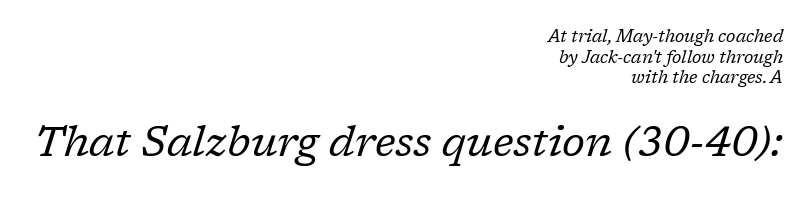
{"serif": "yes", "italic": "yes", "lean": "right", "slant_degrees": 17, "bold": "no", "weight": "regular", "width": "normal", "stroke_contrast": "low", "x_height": "medium", "monospaced": "no", "underline": "no", "align": "right", "line_spacing_ratio": 1.22, "letter_spacing": "normal", "letter_spacing_em": 0.0, "larger_block": "second", "size_ratio": 2.47, "glyph_px": 42}
